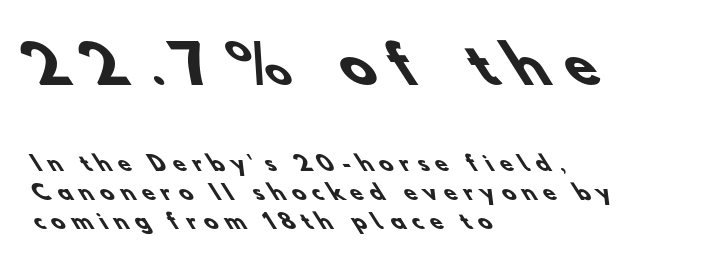
Q: Is the text bold? A: Yes.
Q: Is the typeface a serif or a sans-serif typeface? A: Sans-serif.
Q: Is the text underlined? A: No.
Q: How is the paragraph aligned? A: Left-aligned.
Q: Is the spacing between letters normal or unusually wide? A: Unusually wide.
Q: Is the spacing between lines tight, normal or loose? A: Normal.
Q: Which block of text is set in a larger size, the first (top) or the second (bottom)? A: The first (top) one.
Q: Width (condensed, normal, or wide)? A: Normal.
Q: Stroke contrast? A: Low.
Q: x-height? A: Small.
Q: Monospaced? A: No.
